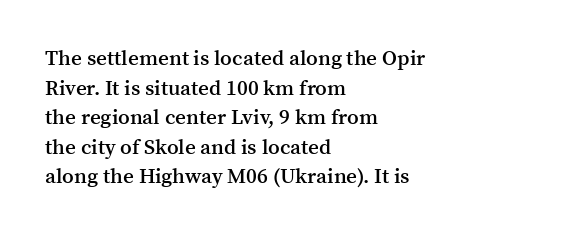
The image shows 21 px text type, upright; set left-aligned, normal line spacing (1.41x), normal letter spacing, not underlined.
